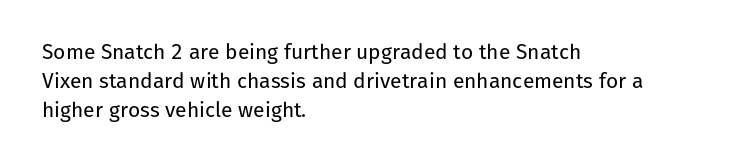
{"italic": "no", "bold": "no", "underline": "no", "align": "left", "line_spacing": "normal", "line_spacing_ratio": 1.38, "letter_spacing": "normal", "letter_spacing_em": 0.0, "glyph_px": 21}
